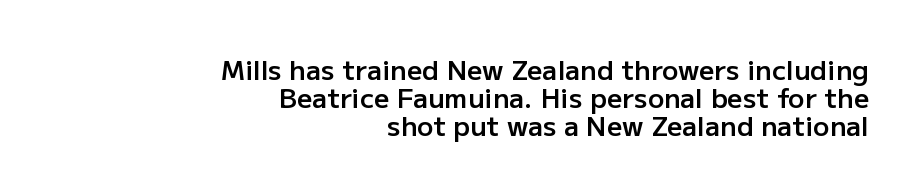
Q: Is the text bold? A: Semi-bold.
Q: Is the text italic (slanted)? A: No, it is upright.
Q: Is the text underlined? A: No.
Q: How is the paragraph aligned? A: Right-aligned.
Q: Is the spacing between letters normal or unusually wide? A: Normal.
Q: Is the spacing between lines tight, normal or loose? A: Tight.
